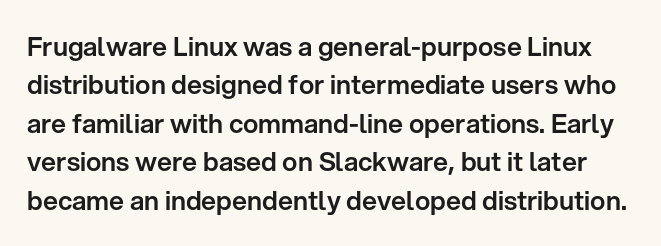
{"italic": "no", "underline": "no", "line_spacing": "normal", "line_spacing_ratio": 1.48, "letter_spacing": "normal", "letter_spacing_em": 0.0, "glyph_px": 26}
